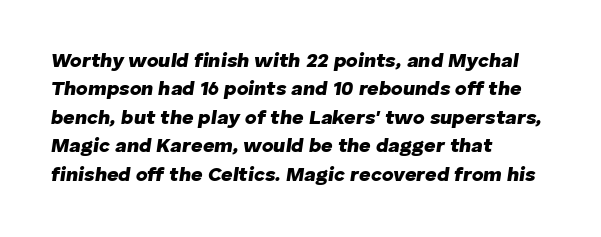
{"italic": "yes", "lean": "right", "slant_degrees": 8, "bold": "yes", "underline": "no", "align": "left", "line_spacing": "normal", "line_spacing_ratio": 1.42, "letter_spacing": "normal", "letter_spacing_em": 0.0, "glyph_px": 20}
